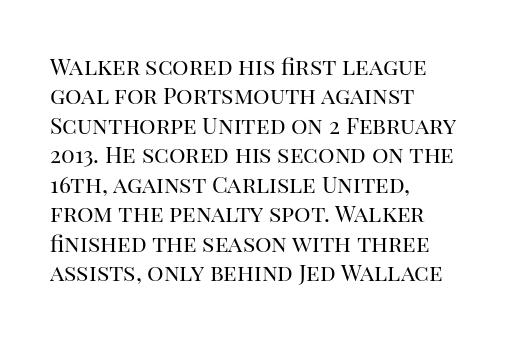
{"italic": "no", "bold": "no", "underline": "no", "align": "left", "line_spacing": "normal", "line_spacing_ratio": 1.28, "letter_spacing": "normal", "letter_spacing_em": 0.0, "glyph_px": 23}
